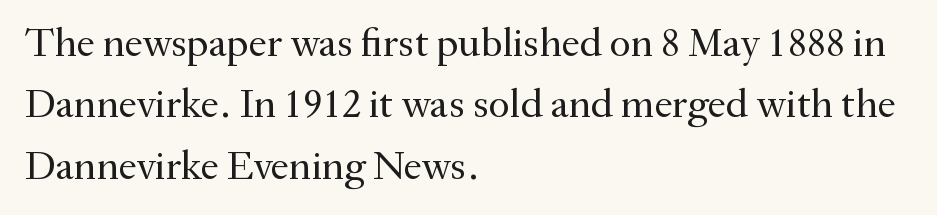
The image shows 41 px regular-weight serif type, upright; set left-aligned, normal line spacing (1.5x), normal letter spacing, not underlined; medium stroke contrast and a small x-height.
